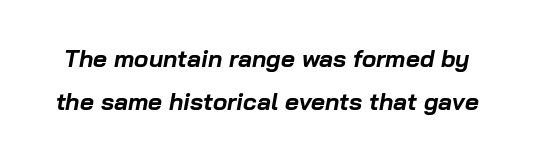
The image shows 24 px bold type, italic (leaning right); set line spacing 1.79x, normal letter spacing, not underlined.
